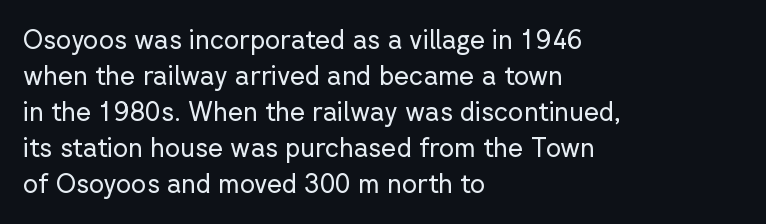
The characters are drawn with everyday or finer stroke widths. Line beginnings align vertically; line endings do not. Rule under the text: the space is simply empty. Words appear dense and cohesive because spacing is normal. Whoever set this chose a conventional vertical rhythm. Rendered with straight, roman letterforms.
